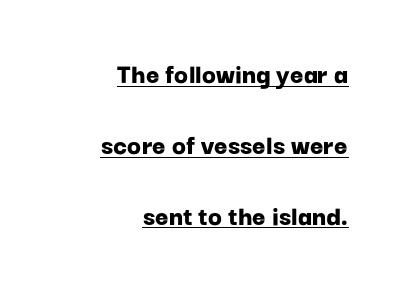
Q: Is the text bold? A: Yes.
Q: Is the text italic (slanted)? A: No, it is upright.
Q: Is the typeface a serif or a sans-serif typeface? A: Sans-serif.
Q: Is the text underlined? A: Yes.
Q: How is the paragraph aligned? A: Right-aligned.
Q: Is the spacing between letters normal or unusually wide? A: Normal.
Q: Is the spacing between lines tight, normal or loose? A: Loose.
Q: Width (condensed, normal, or wide)? A: Normal.
Q: Stroke contrast? A: Low.
Q: x-height? A: Medium.
Q: Monospaced? A: No.
